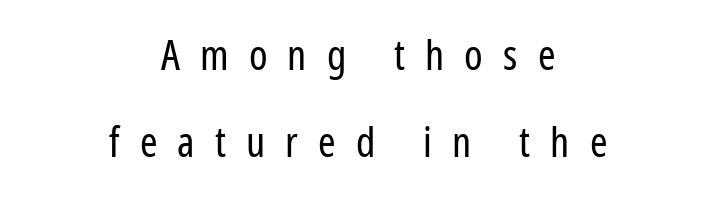
The image shows 42 px regular-weight, condensed sans-serif type, upright; set centered, loose line spacing (2.06x), unusually wide letter spacing (+0.48 em), not underlined; low stroke contrast and a medium x-height.
